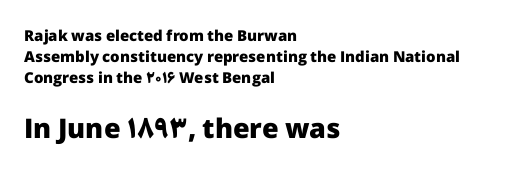
The image shows 27 px bold type, upright; set left-aligned, normal line spacing (1.41x), normal letter spacing, not underlined; the second (bottom) block is 1.8x larger.
